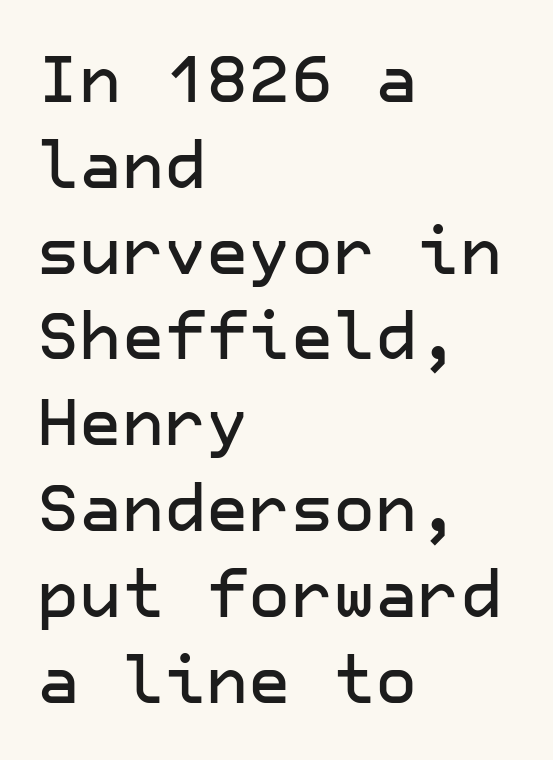
Q: Is the text italic (slanted)? A: No, it is upright.
Q: Is the typeface a serif or a sans-serif typeface? A: Sans-serif.
Q: Is the text underlined? A: No.
Q: How is the paragraph aligned? A: Left-aligned.
Q: Is the spacing between letters normal or unusually wide? A: Normal.
Q: Is the spacing between lines tight, normal or loose? A: Normal.
Q: Width (condensed, normal, or wide)? A: Normal.
Q: Stroke contrast? A: Low.
Q: x-height? A: Medium.
